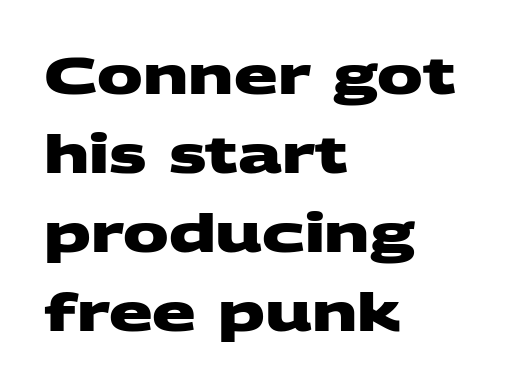
Q: Is the text bold? A: Yes.
Q: Is the typeface a serif or a sans-serif typeface? A: Sans-serif.
Q: Is the text underlined? A: No.
Q: How is the paragraph aligned? A: Left-aligned.
Q: Is the spacing between letters normal or unusually wide? A: Normal.
Q: Is the spacing between lines tight, normal or loose? A: Normal.
Q: Width (condensed, normal, or wide)? A: Wide.
Q: Stroke contrast? A: Medium.
Q: x-height? A: Large.
Q: Monospaced? A: No.
